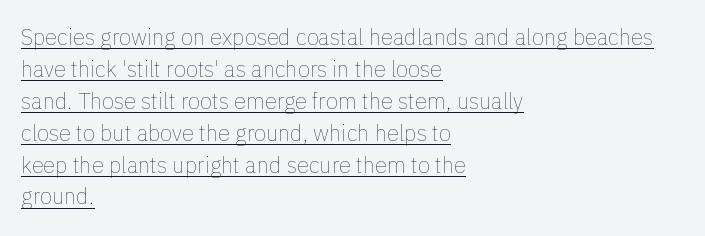
The image shows 22 px text type, upright; set left-aligned, normal line spacing (1.45x), normal letter spacing, underlined.
